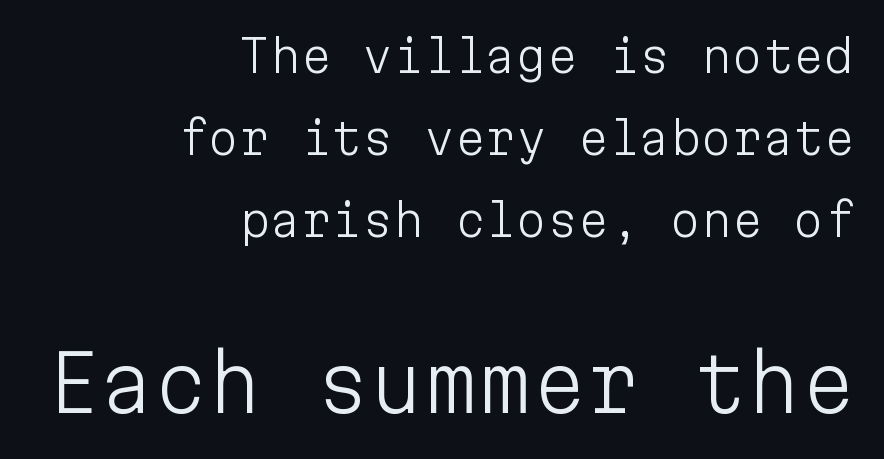
Q: Is the text bold? A: No.
Q: Is the text italic (slanted)? A: No, it is upright.
Q: Is the typeface a serif or a sans-serif typeface? A: Sans-serif.
Q: Is the text underlined? A: No.
Q: How is the paragraph aligned? A: Right-aligned.
Q: Is the spacing between letters normal or unusually wide? A: Normal.
Q: Which block of text is set in a larger size, the first (top) or the second (bottom)? A: The second (bottom) one.
Q: Width (condensed, normal, or wide)? A: Normal.
Q: Stroke contrast? A: Low.
Q: x-height? A: Medium.
Q: Monospaced? A: Yes.
